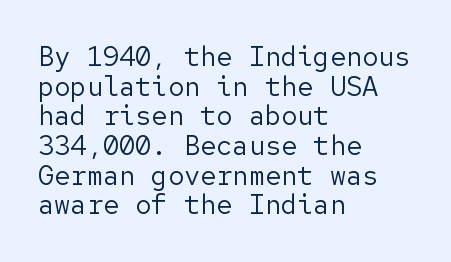
The image shows 27 px text type, upright; set left-aligned, tight line spacing (1.1x), normal letter spacing, not underlined.
